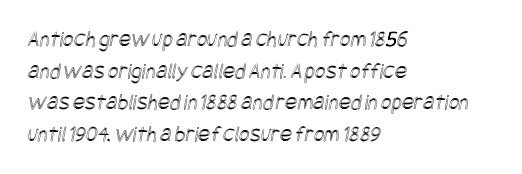
Horizontal alignment here is leftward, the default for most running prose. The line texture is even and compact thanks to regular tracking. Whoever set this chose a conventional vertical rhythm. Any mark beneath the type? The region is blank.
